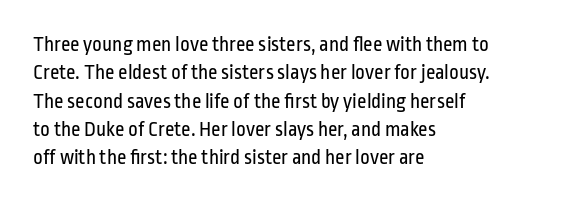
{"italic": "no", "bold": "no", "underline": "no", "align": "left", "line_spacing": "normal", "line_spacing_ratio": 1.35, "letter_spacing": "normal", "letter_spacing_em": 0.0, "glyph_px": 21}
